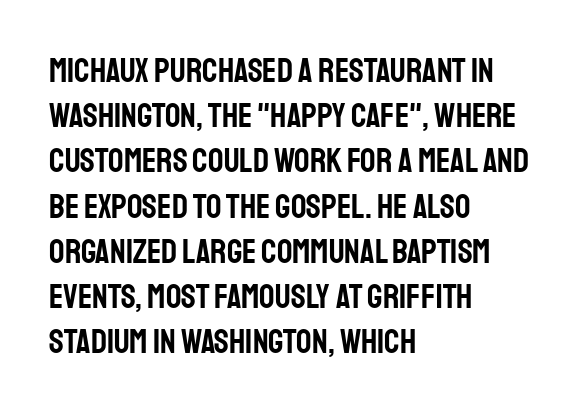
Q: Is the text italic (slanted)? A: No, it is upright.
Q: Is the typeface a serif or a sans-serif typeface? A: Sans-serif.
Q: Is the text underlined? A: No.
Q: How is the paragraph aligned? A: Left-aligned.
Q: Is the spacing between letters normal or unusually wide? A: Normal.
Q: Is the spacing between lines tight, normal or loose? A: Normal.
Q: Width (condensed, normal, or wide)? A: Condensed.
Q: Stroke contrast? A: Low.
Q: x-height? A: Large.
Q: Monospaced? A: No.
